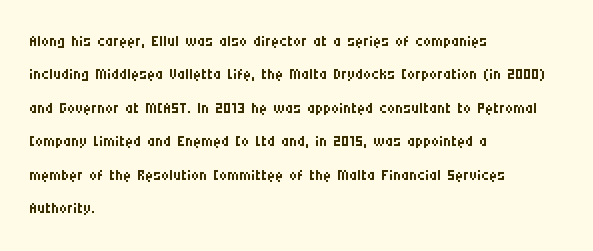
Summary of vertical rhythm: regular, with standard interline spacing. No extra ink here — the face is not bold. Quick note: not italic, upright. Horizontal alignment here is leftward, the default for most running prose.
